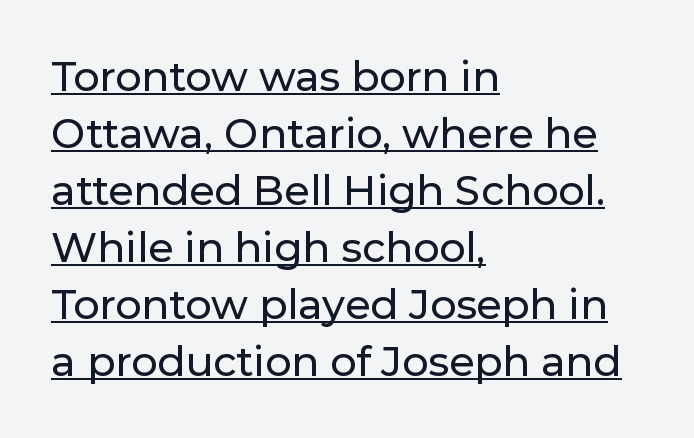
{"serif": "no", "italic": "no", "width": "normal", "stroke_contrast": "low", "x_height": "medium", "monospaced": "no", "underline": "yes", "align": "left", "line_spacing": "normal", "line_spacing_ratio": 1.39, "letter_spacing": "normal", "letter_spacing_em": 0.0, "glyph_px": 41}
